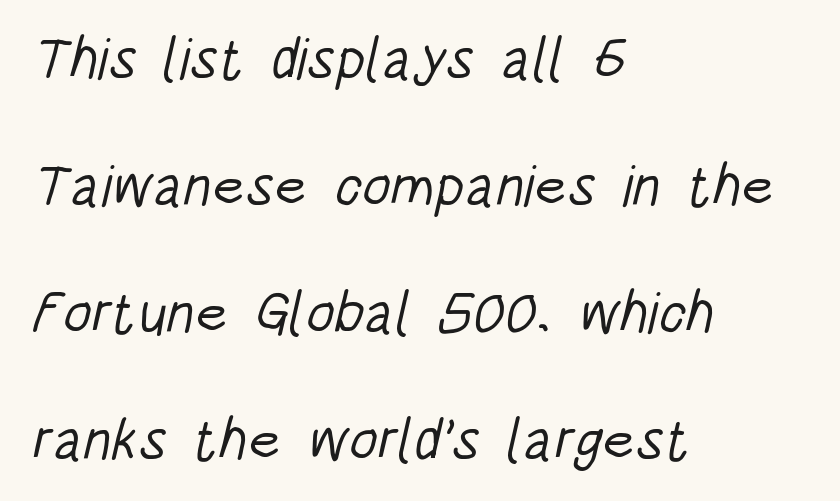
The image shows 58 px light, condensed sans-serif type; set left-aligned, loose line spacing (2.19x), normal letter spacing, not underlined; low stroke contrast and a large x-height.
